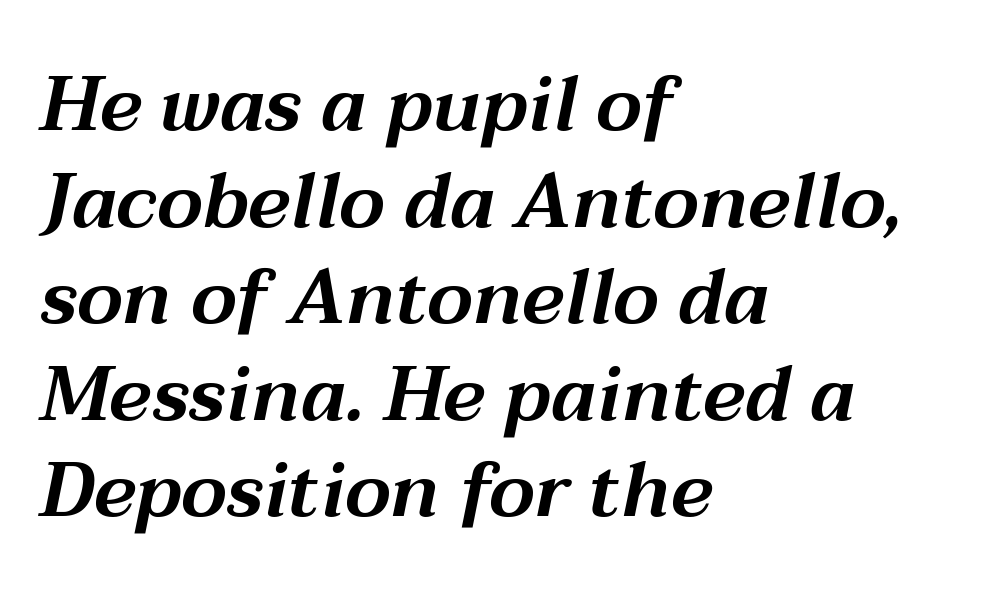
{"italic": "yes", "lean": "right", "slant_degrees": 12, "width": "wide", "stroke_contrast": "medium", "x_height": "medium", "monospaced": "no", "underline": "no", "align": "left", "line_spacing": "normal", "line_spacing_ratio": 1.27, "letter_spacing": "normal", "letter_spacing_em": 0.0, "glyph_px": 76}
